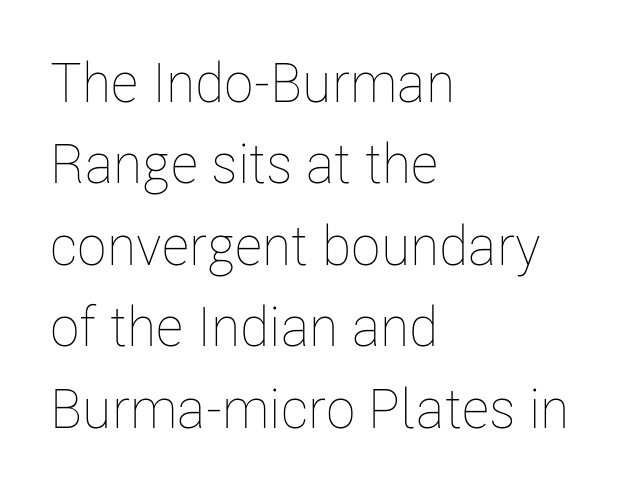
Q: Is the text bold? A: No.
Q: Is the text italic (slanted)? A: No, it is upright.
Q: Is the text underlined? A: No.
Q: How is the paragraph aligned? A: Left-aligned.
Q: Is the spacing between letters normal or unusually wide? A: Normal.
Q: Is the spacing between lines tight, normal or loose? A: Normal.
Q: Width (condensed, normal, or wide)? A: Condensed.
Q: Stroke contrast? A: Low.
Q: x-height? A: Medium.
Q: Monospaced? A: No.
